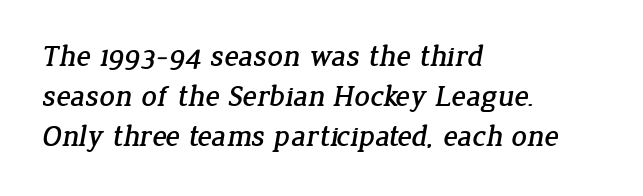
{"serif": "yes", "width": "normal", "stroke_contrast": "low", "x_height": "medium", "monospaced": "no", "underline": "no", "align": "left", "line_spacing": "normal", "line_spacing_ratio": 1.34, "letter_spacing": "normal", "letter_spacing_em": 0.0, "glyph_px": 30}
